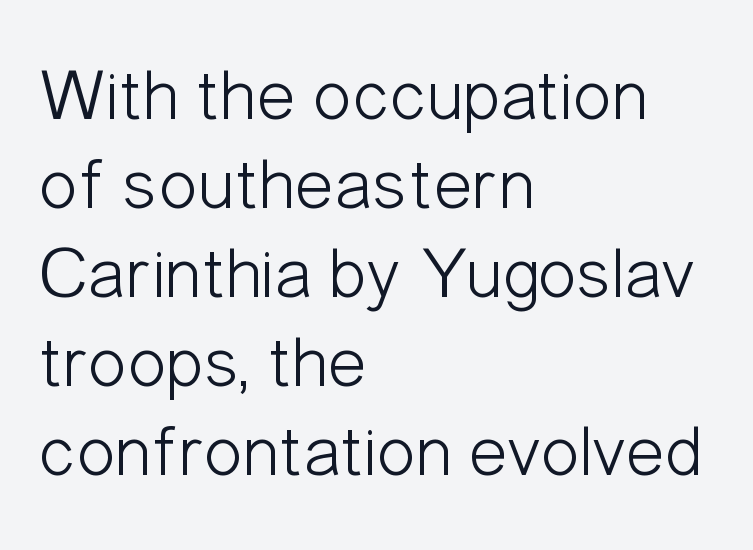
{"serif": "no", "italic": "no", "bold": "no", "weight": "light", "width": "condensed", "stroke_contrast": "low", "x_height": "medium", "monospaced": "no", "underline": "no", "align": "left", "line_spacing_ratio": 1.22, "letter_spacing": "normal", "letter_spacing_em": 0.0, "glyph_px": 73}
